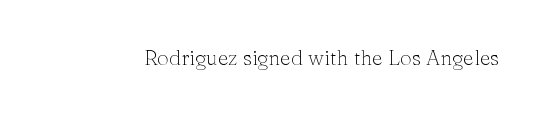
Q: Is the text bold? A: No.
Q: Is the text italic (slanted)? A: No, it is upright.
Q: Is the text underlined? A: No.
Q: Is the spacing between letters normal or unusually wide? A: Normal.
